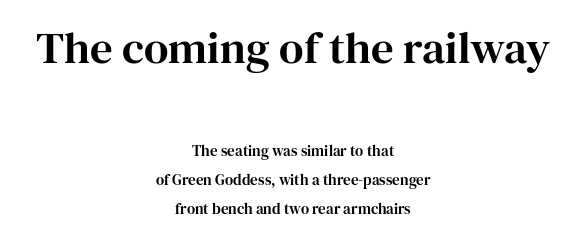
Q: Is the text italic (slanted)? A: No, it is upright.
Q: Is the typeface a serif or a sans-serif typeface? A: Serif.
Q: Is the text underlined? A: No.
Q: How is the paragraph aligned? A: Centered.
Q: Is the spacing between letters normal or unusually wide? A: Normal.
Q: Is the spacing between lines tight, normal or loose? A: Loose.
Q: Which block of text is set in a larger size, the first (top) or the second (bottom)? A: The first (top) one.
Q: Width (condensed, normal, or wide)? A: Normal.
Q: Stroke contrast? A: High.
Q: x-height? A: Medium.
Q: Monospaced? A: No.
